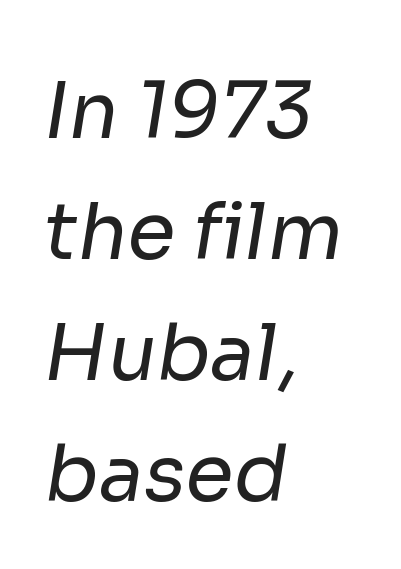
Standard letterfit; no display-style spreading of the glyphs. The cut favours lightness, reaching ordinary text weight at its darkest. Grotesque or geometric, the face here clearly has no serifs. Here the designer chose a conventional face with non-uniform glyph widths. The rendering uses a moderate line-height, typical for paragraphs. The gap between lines stays unmarked.
